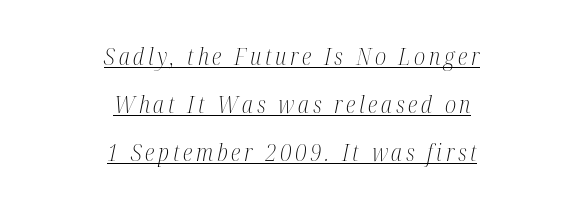
The lettering is marked with a stroke running underneath it. Vertical stems look standard width or narrower in stroke. In CSS terms this would be text-align: center. The typography opts for an oblique posture over an upright one. Reading down the column, the eye jumps a long way to each next line.
